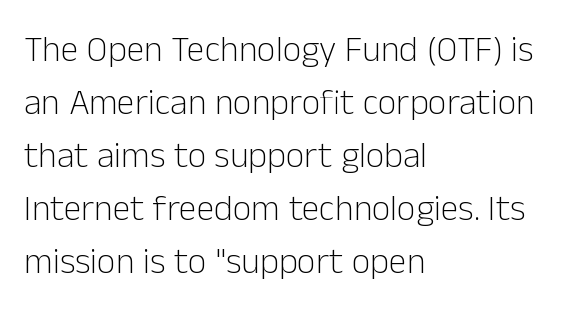
The image shows 36 px light sans-serif type, upright; set left-aligned, normal line spacing (1.47x), normal letter spacing, not underlined; low stroke contrast and a medium x-height.
